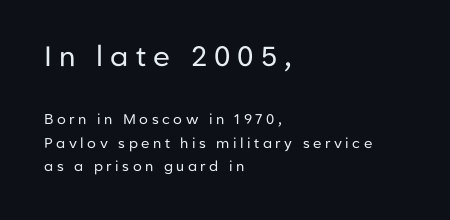
Q: Is the text bold? A: No.
Q: Is the text italic (slanted)? A: No, it is upright.
Q: Is the typeface a serif or a sans-serif typeface? A: Sans-serif.
Q: Is the text underlined? A: No.
Q: How is the paragraph aligned? A: Left-aligned.
Q: Is the spacing between letters normal or unusually wide? A: Unusually wide.
Q: Is the spacing between lines tight, normal or loose? A: Normal.
Q: Which block of text is set in a larger size, the first (top) or the second (bottom)? A: The first (top) one.
Q: Width (condensed, normal, or wide)? A: Normal.
Q: Stroke contrast? A: Low.
Q: x-height? A: Medium.
Q: Monospaced? A: No.
